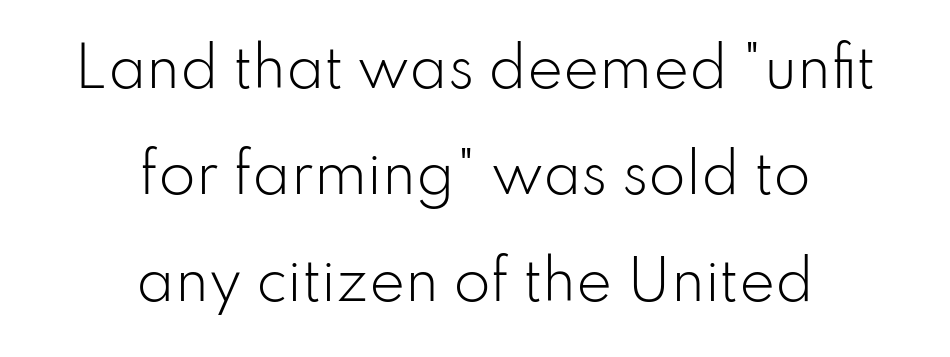
The passage shown is typed in a proportional face where columns would drift. No italicization has been applied; the sample stays upright. These lines stand farther apart than default settings would place them. In terms of letterform style, serifs are entirely absent. Default kerning and tracking; the words read as compact shapes.
